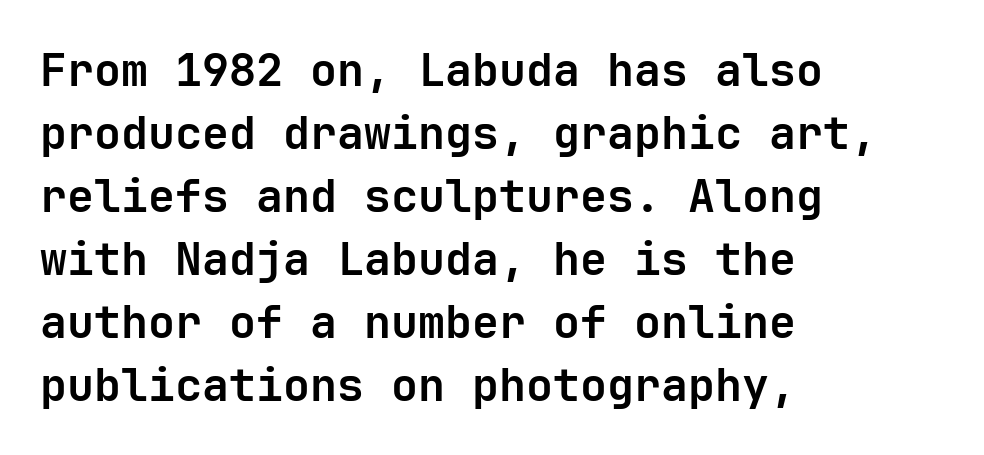
{"serif": "no", "italic": "no", "bold": "yes", "weight": "bold", "width": "normal", "stroke_contrast": "low", "x_height": "medium", "monospaced": "yes", "underline": "no", "align": "left", "line_spacing": "normal", "line_spacing_ratio": 1.4, "letter_spacing": "normal", "letter_spacing_em": 0.0, "glyph_px": 45}
